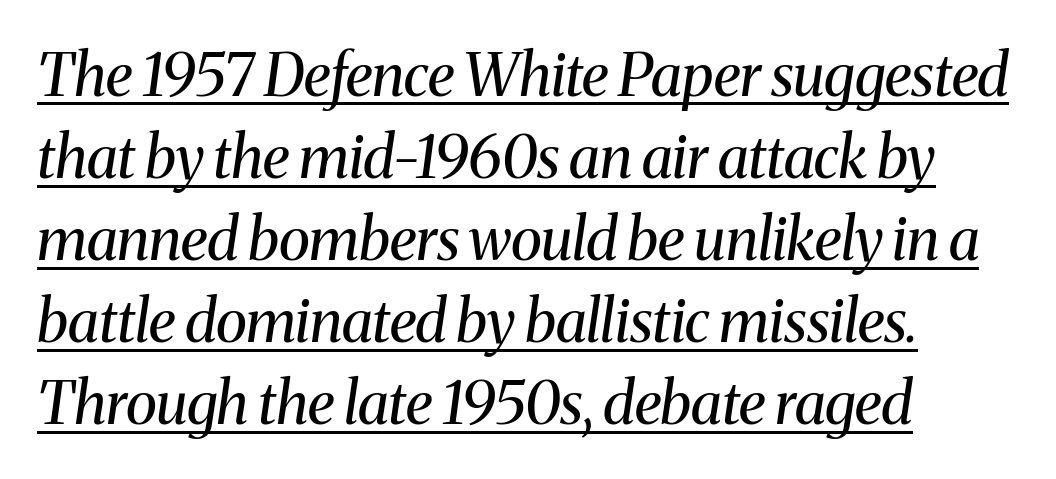
{"serif": "yes", "italic": "yes", "lean": "right", "slant_degrees": 8, "bold": "no", "weight": "regular", "width": "normal", "stroke_contrast": "medium", "x_height": "medium", "monospaced": "no", "underline": "yes", "align": "left", "line_spacing": "normal", "line_spacing_ratio": 1.39, "letter_spacing": "normal", "letter_spacing_em": 0.0, "glyph_px": 59}
